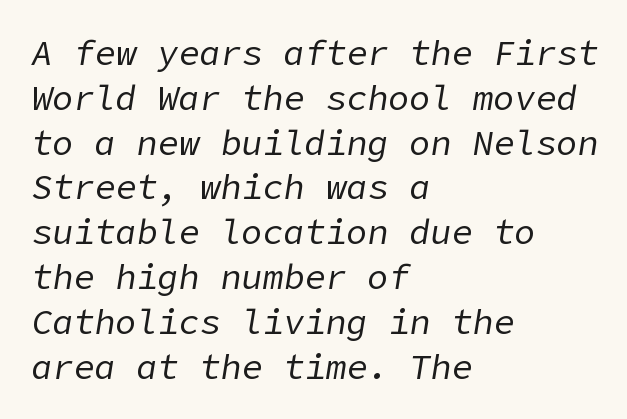
The image shows 35 px regular-weight type, italic (leaning right); set left-aligned, normal line spacing (1.28x), normal letter spacing, not underlined; low stroke contrast and a medium x-height.
